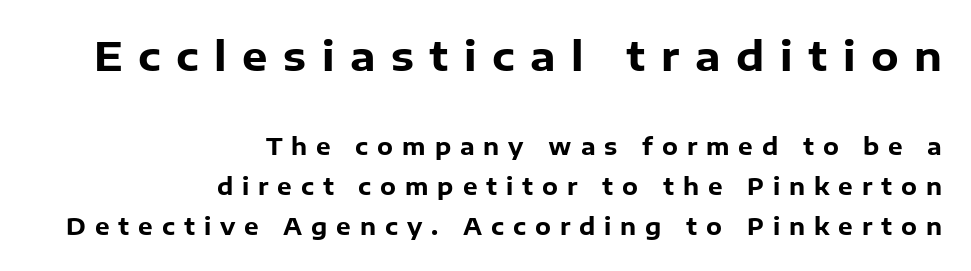
Q: Is the text bold? A: Yes.
Q: Is the text italic (slanted)? A: No, it is upright.
Q: Is the typeface a serif or a sans-serif typeface? A: Sans-serif.
Q: Is the text underlined? A: No.
Q: How is the paragraph aligned? A: Right-aligned.
Q: Is the spacing between letters normal or unusually wide? A: Unusually wide.
Q: Which block of text is set in a larger size, the first (top) or the second (bottom)? A: The first (top) one.
Q: Width (condensed, normal, or wide)? A: Normal.
Q: Stroke contrast? A: Low.
Q: x-height? A: Medium.
Q: Monospaced? A: No.
